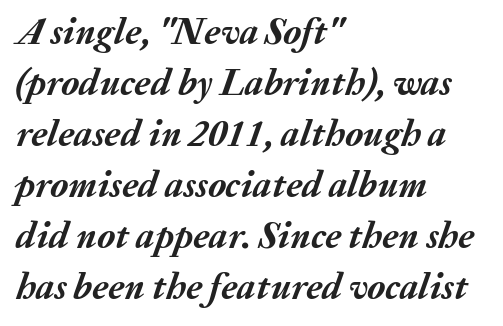
Q: Is the text bold? A: Yes.
Q: Is the text italic (slanted)? A: Yes, it leans right by about 20 degrees.
Q: Is the text underlined? A: No.
Q: How is the paragraph aligned? A: Left-aligned.
Q: Is the spacing between letters normal or unusually wide? A: Normal.
Q: Is the spacing between lines tight, normal or loose? A: Normal.
Q: Width (condensed, normal, or wide)? A: Normal.
Q: Stroke contrast? A: Medium.
Q: x-height? A: Medium.
Q: Monospaced? A: No.
